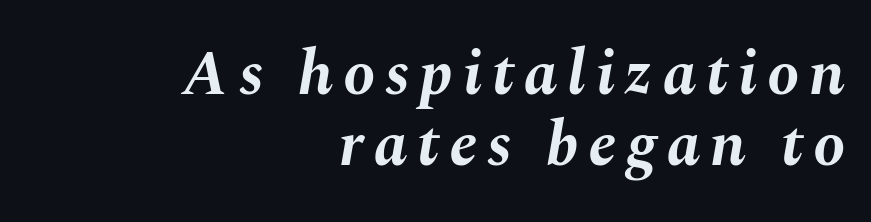
{"italic": "yes", "lean": "right", "slant_degrees": 10, "bold": "yes", "weight": "bold", "width": "normal", "stroke_contrast": "medium", "x_height": "medium", "monospaced": "no", "underline": "no", "align": "right", "line_spacing": "tight", "line_spacing_ratio": 1.11, "glyph_px": 64}
